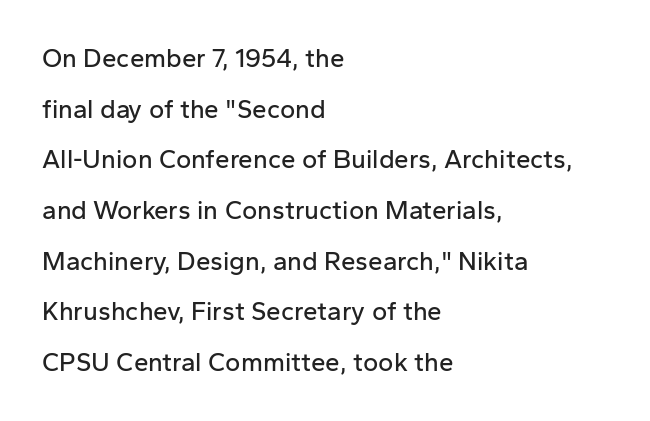
{"italic": "no", "underline": "no", "align": "left", "line_spacing": "loose", "line_spacing_ratio": 1.95, "letter_spacing": "normal", "letter_spacing_em": 0.0, "glyph_px": 26}
